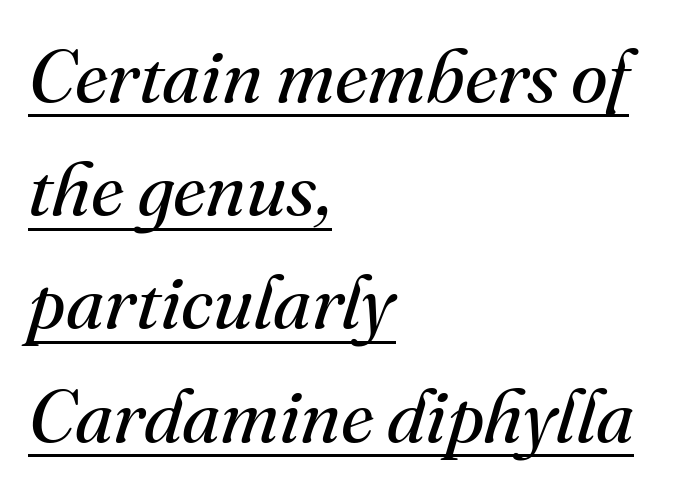
{"serif": "yes", "italic": "yes", "lean": "right", "slant_degrees": 16, "bold": "no", "weight": "regular", "width": "normal", "stroke_contrast": "medium", "x_height": "small", "monospaced": "no", "underline": "yes", "align": "left", "line_spacing": "normal", "line_spacing_ratio": 1.51, "letter_spacing": "normal", "letter_spacing_em": 0.0, "glyph_px": 75}
